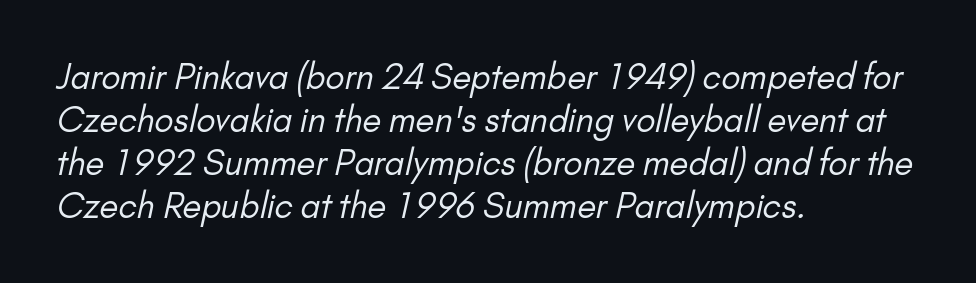
Q: Is the text bold? A: No.
Q: Is the typeface a serif or a sans-serif typeface? A: Sans-serif.
Q: Is the text underlined? A: No.
Q: How is the paragraph aligned? A: Left-aligned.
Q: Is the spacing between letters normal or unusually wide? A: Normal.
Q: Is the spacing between lines tight, normal or loose? A: Normal.
Q: Width (condensed, normal, or wide)? A: Normal.
Q: Stroke contrast? A: Low.
Q: x-height? A: Small.
Q: Monospaced? A: No.
